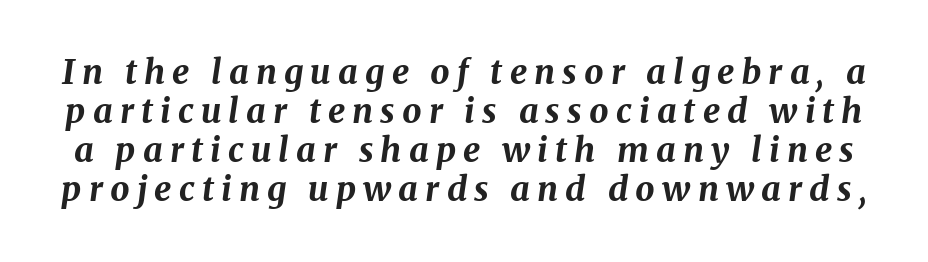
The image shows 34 px bold type, italic (leaning right); set tight line spacing (1.15x), unusually wide letter spacing (+0.21 em), not underlined; medium stroke contrast and a medium x-height.
